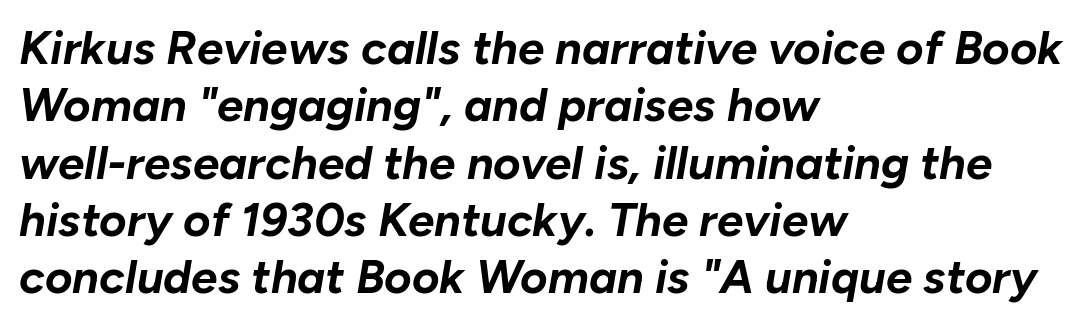
{"italic": "yes", "lean": "right", "slant_degrees": 10, "bold": "yes", "weight": "bold", "width": "normal", "stroke_contrast": "low", "x_height": "medium", "monospaced": "no", "underline": "no", "align": "left", "line_spacing_ratio": 1.22, "letter_spacing": "normal", "letter_spacing_em": 0.0, "glyph_px": 47}
